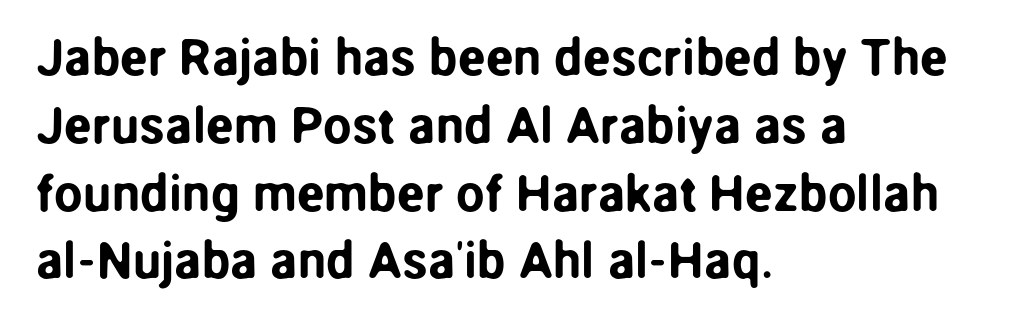
Q: Is the text italic (slanted)? A: No, it is upright.
Q: Is the typeface a serif or a sans-serif typeface? A: Sans-serif.
Q: Is the text underlined? A: No.
Q: How is the paragraph aligned? A: Left-aligned.
Q: Is the spacing between letters normal or unusually wide? A: Normal.
Q: Is the spacing between lines tight, normal or loose? A: Normal.
Q: Width (condensed, normal, or wide)? A: Normal.
Q: Stroke contrast? A: Low.
Q: x-height? A: Medium.
Q: Monospaced? A: No.
